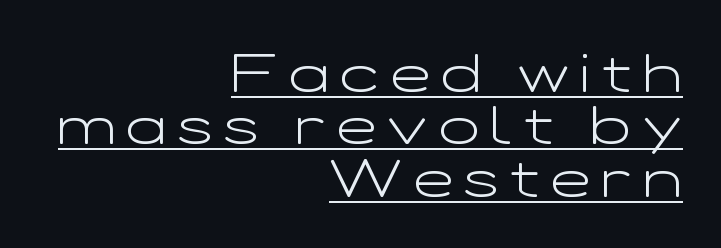
{"serif": "no", "italic": "no", "bold": "no", "weight": "light", "width": "wide", "stroke_contrast": "low", "x_height": "medium", "monospaced": "no", "underline": "yes", "align": "right", "line_spacing": "tight", "line_spacing_ratio": 0.99, "letter_spacing": "wide", "letter_spacing_em": 0.22, "glyph_px": 53}
